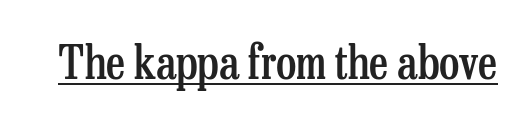
Is there any slant? The stems are plumb. The face used here is proportionally spaced, like ordinary book or web type. This sample uses a serif face. Caption: standard tracking, unaltered.
